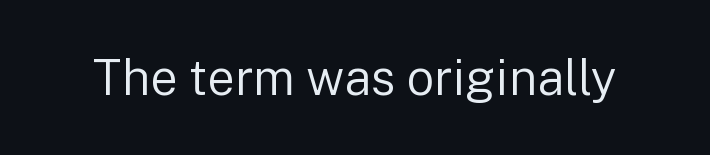
{"serif": "no", "italic": "no", "bold": "no", "weight": "regular", "width": "normal", "stroke_contrast": "low", "x_height": "medium", "monospaced": "no", "underline": "no", "letter_spacing": "normal", "letter_spacing_em": 0.0, "glyph_px": 49}
